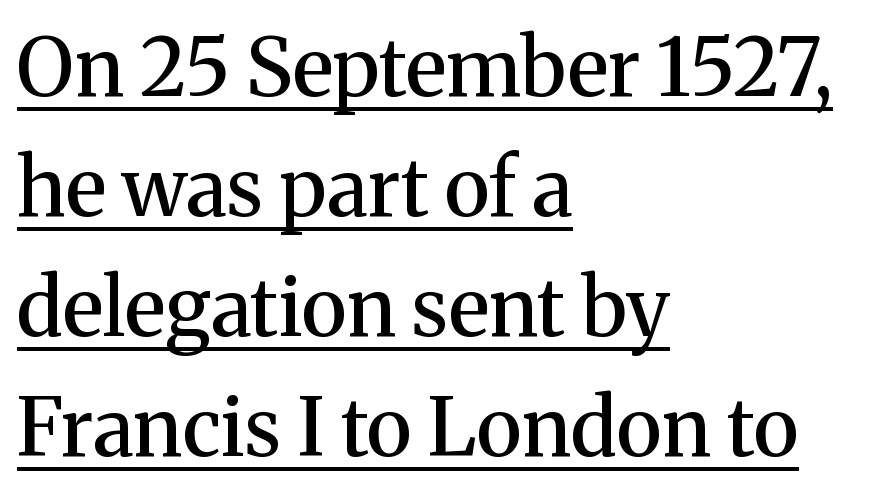
The image shows 80 px semibold serif type, upright; set left-aligned, normal line spacing (1.5x), normal letter spacing, underlined; medium stroke contrast and a medium x-height.
